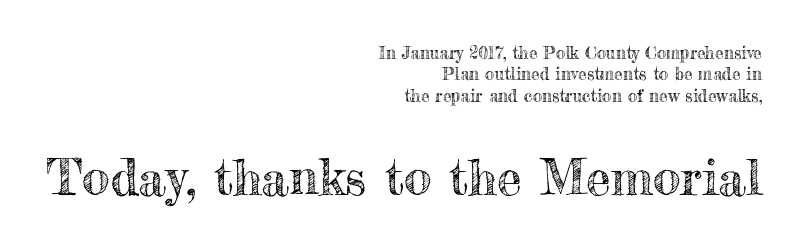
Q: Is the text italic (slanted)? A: No, it is upright.
Q: Is the text underlined? A: No.
Q: How is the paragraph aligned? A: Right-aligned.
Q: Is the spacing between letters normal or unusually wide? A: Normal.
Q: Is the spacing between lines tight, normal or loose? A: Normal.
Q: Which block of text is set in a larger size, the first (top) or the second (bottom)? A: The second (bottom) one.
Q: Width (condensed, normal, or wide)? A: Normal.
Q: x-height? A: Small.
Q: Monospaced? A: No.
